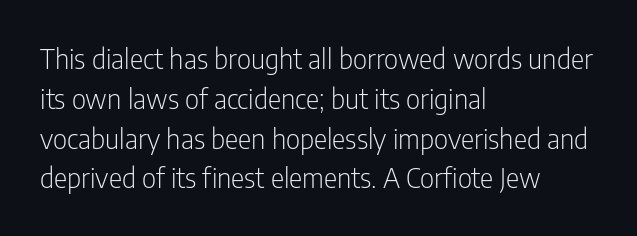
{"serif": "no", "italic": "no", "bold": "no", "weight": "light", "width": "condensed", "stroke_contrast": "low", "x_height": "medium", "monospaced": "no", "underline": "no", "align": "left", "line_spacing": "normal", "line_spacing_ratio": 1.42, "letter_spacing": "normal", "letter_spacing_em": 0.0, "glyph_px": 28}
